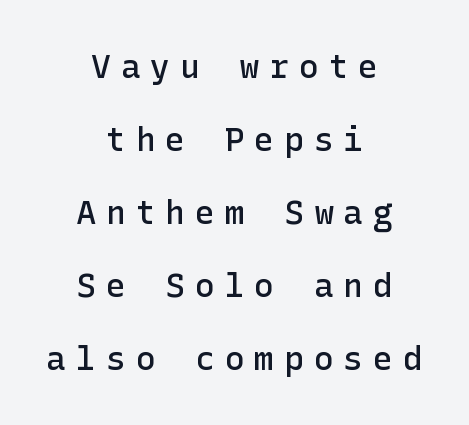
Posture: vertical. Alignment: centered. Vertical spacing — loose. Quick note: underline off. You could only call the tracking loose — the letters float apart.
